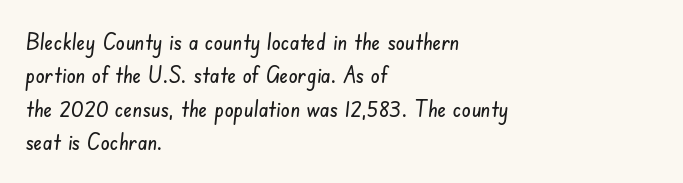
Q: Is the text underlined? A: No.
Q: How is the paragraph aligned? A: Left-aligned.
Q: Is the spacing between letters normal or unusually wide? A: Normal.
Q: Is the spacing between lines tight, normal or loose? A: Normal.
